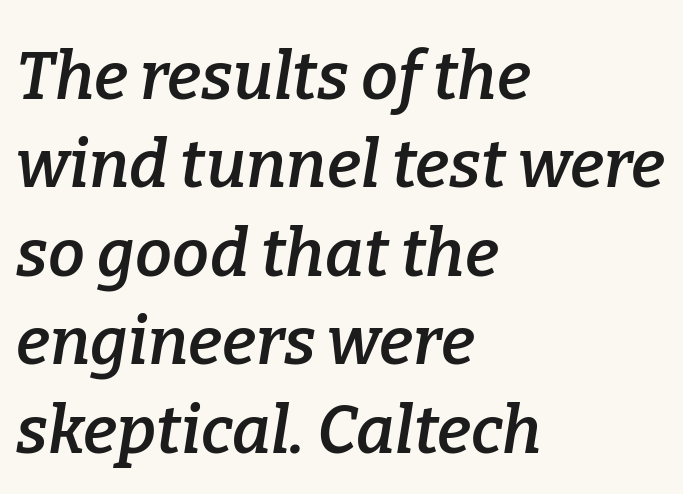
Q: Is the text bold? A: Semi-bold.
Q: Is the text italic (slanted)? A: Yes, it leans right by about 9 degrees.
Q: Is the typeface a serif or a sans-serif typeface? A: Serif.
Q: Is the text underlined? A: No.
Q: How is the paragraph aligned? A: Left-aligned.
Q: Is the spacing between letters normal or unusually wide? A: Normal.
Q: Is the spacing between lines tight, normal or loose? A: Normal.
Q: Width (condensed, normal, or wide)? A: Normal.
Q: Stroke contrast? A: Low.
Q: x-height? A: Medium.
Q: Monospaced? A: No.
